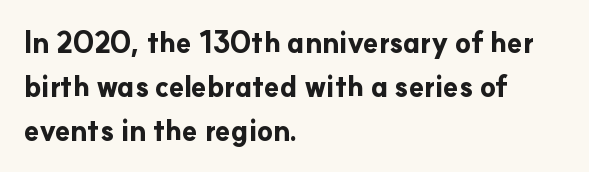
The image shows 28 px bold sans-serif type, upright; set left-aligned, normal line spacing (1.57x), normal letter spacing, not underlined; low stroke contrast and a small x-height.
